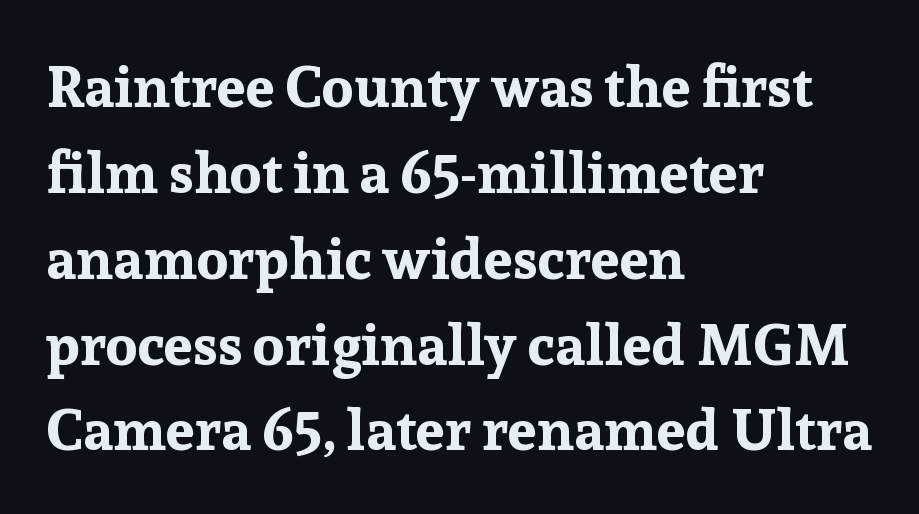
Q: Is the text bold? A: Yes.
Q: Is the text italic (slanted)? A: No, it is upright.
Q: Is the typeface a serif or a sans-serif typeface? A: Serif.
Q: Is the text underlined? A: No.
Q: How is the paragraph aligned? A: Left-aligned.
Q: Is the spacing between letters normal or unusually wide? A: Normal.
Q: Is the spacing between lines tight, normal or loose? A: Normal.
Q: Width (condensed, normal, or wide)? A: Normal.
Q: Stroke contrast? A: Low.
Q: x-height? A: Medium.
Q: Monospaced? A: No.
